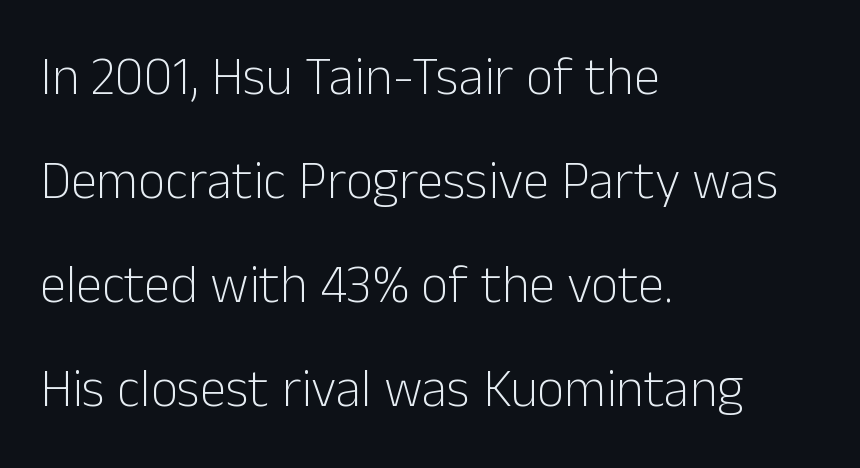
{"serif": "no", "italic": "no", "bold": "no", "weight": "light", "width": "normal", "stroke_contrast": "low", "x_height": "medium", "monospaced": "no", "underline": "no", "align": "left", "line_spacing": "loose", "line_spacing_ratio": 1.96, "letter_spacing": "normal", "letter_spacing_em": 0.0, "glyph_px": 53}
